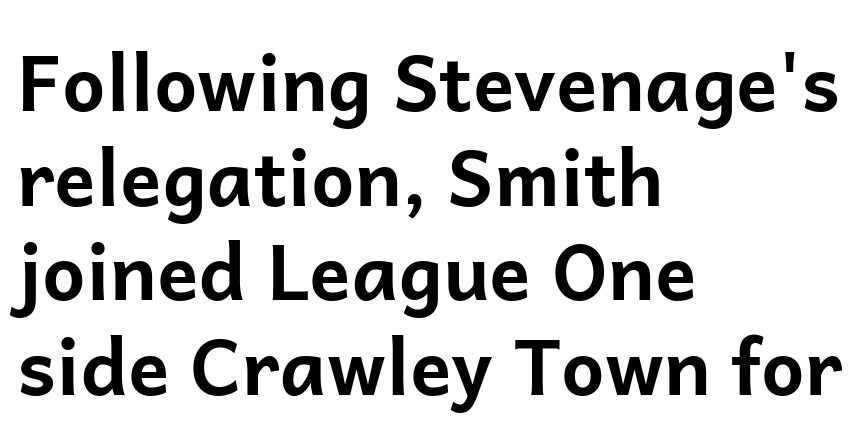
Q: Is the text bold? A: Yes.
Q: Is the text italic (slanted)? A: No, it is upright.
Q: Is the typeface a serif or a sans-serif typeface? A: Sans-serif.
Q: Is the text underlined? A: No.
Q: How is the paragraph aligned? A: Left-aligned.
Q: Is the spacing between letters normal or unusually wide? A: Normal.
Q: Width (condensed, normal, or wide)? A: Normal.
Q: Stroke contrast? A: Low.
Q: x-height? A: Medium.
Q: Monospaced? A: No.
